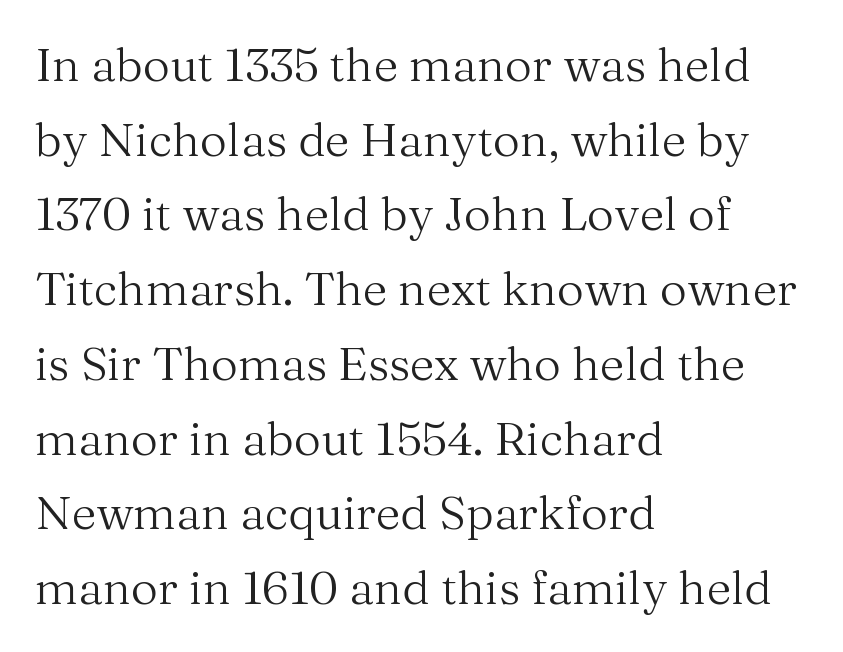
Q: Is the text bold? A: No.
Q: Is the text italic (slanted)? A: No, it is upright.
Q: Is the typeface a serif or a sans-serif typeface? A: Serif.
Q: Is the text underlined? A: No.
Q: How is the paragraph aligned? A: Left-aligned.
Q: Is the spacing between letters normal or unusually wide? A: Normal.
Q: Is the spacing between lines tight, normal or loose? A: Normal.
Q: Width (condensed, normal, or wide)? A: Normal.
Q: Stroke contrast? A: Medium.
Q: x-height? A: Medium.
Q: Monospaced? A: No.
